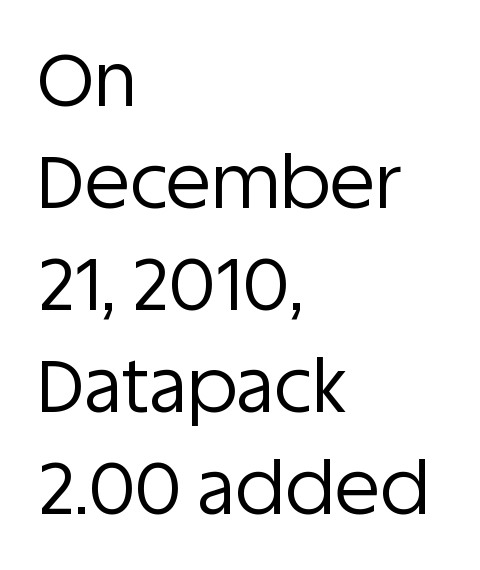
{"serif": "no", "italic": "no", "bold": "no", "weight": "regular", "width": "normal", "stroke_contrast": "low", "x_height": "large", "monospaced": "no", "underline": "no", "align": "left", "line_spacing": "normal", "line_spacing_ratio": 1.38, "letter_spacing": "normal", "letter_spacing_em": 0.0, "glyph_px": 74}
